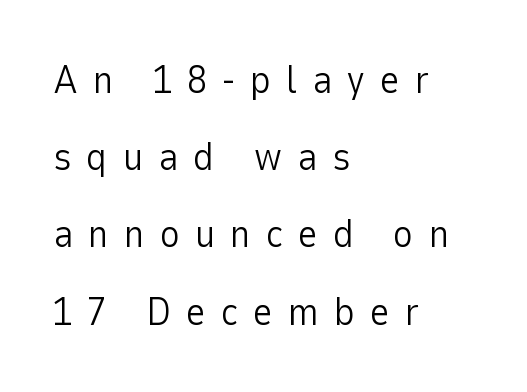
{"serif": "no", "italic": "no", "bold": "no", "weight": "light", "width": "normal", "stroke_contrast": "low", "x_height": "medium", "monospaced": "no", "underline": "no", "align": "left", "line_spacing": "loose", "line_spacing_ratio": 1.98, "letter_spacing": "wide", "letter_spacing_em": 0.38, "glyph_px": 39}
